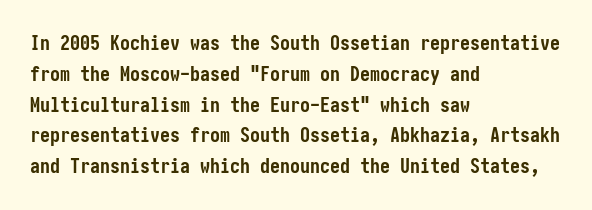
{"italic": "no", "bold": "yes", "underline": "no", "align": "left", "line_spacing": "normal", "line_spacing_ratio": 1.54, "letter_spacing": "normal", "letter_spacing_em": 0.0, "glyph_px": 20}
